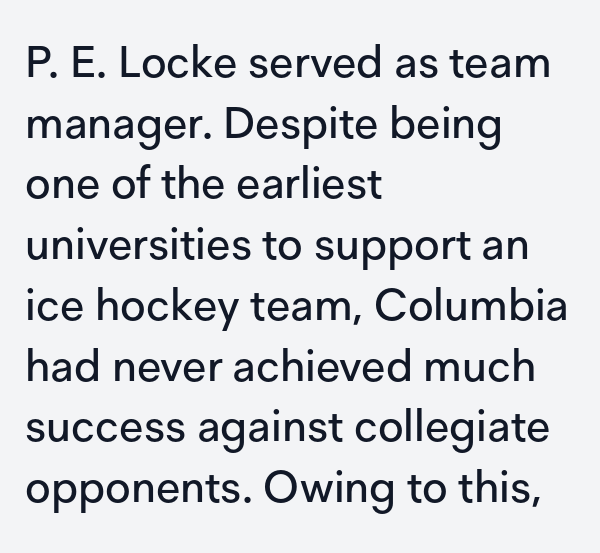
Leading matches the norm, producing a regular column. Every character sits straight up, as roman type does. The characters display no serif detailing; their extremities are plain. Underlining? Definitely not there.
